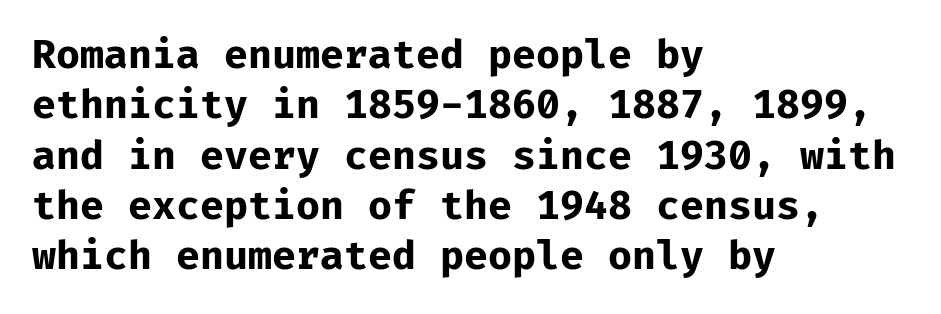
{"serif": "no", "italic": "no", "bold": "yes", "weight": "bold", "width": "normal", "stroke_contrast": "low", "x_height": "medium", "monospaced": "yes", "underline": "no", "align": "left", "line_spacing": "normal", "line_spacing_ratio": 1.29, "letter_spacing": "normal", "letter_spacing_em": 0.0, "glyph_px": 39}
